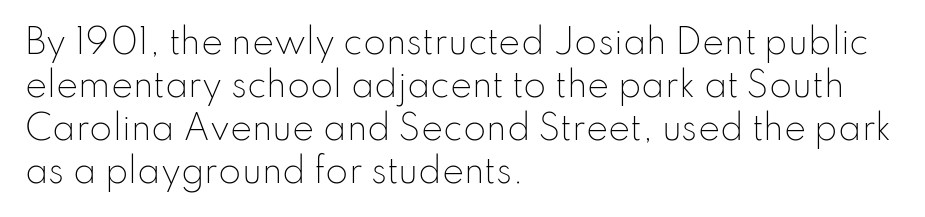
The image shows 33 px light sans-serif type, upright; set left-aligned, normal line spacing (1.3x), normal letter spacing, not underlined; low stroke contrast and a small x-height.
